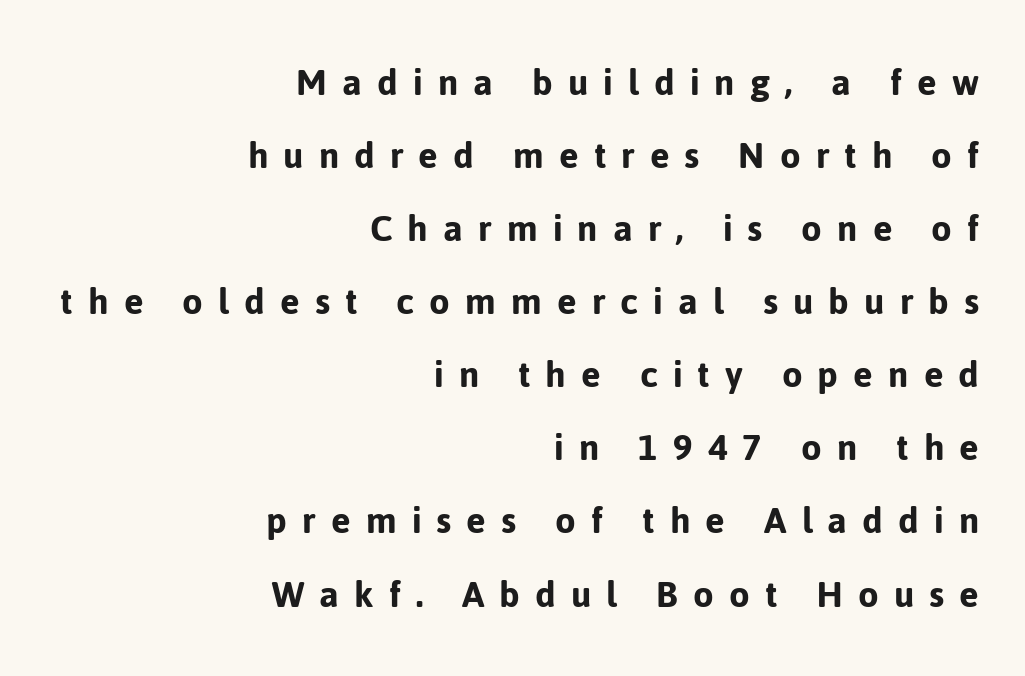
Type without underlining. Characters remain perfectly vertical along every line. The letters carry no serifs — their stems end cleanly without finishing strokes. The tracking reads as deliberately expanded to a designer's eye. These lines are rendered in a variable-pitch font. This sample is right-justified, so line beginnings fall wherever the words allow.
